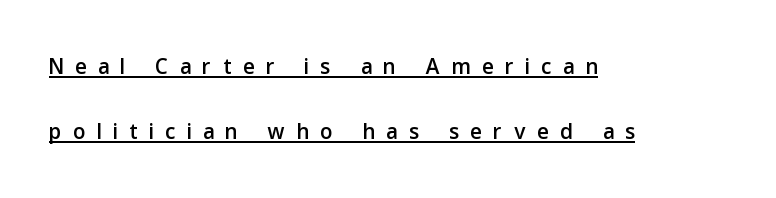
Q: Is the text italic (slanted)? A: No, it is upright.
Q: Is the typeface a serif or a sans-serif typeface? A: Sans-serif.
Q: Is the text underlined? A: Yes.
Q: How is the paragraph aligned? A: Left-aligned.
Q: Is the spacing between letters normal or unusually wide? A: Unusually wide.
Q: Is the spacing between lines tight, normal or loose? A: Loose.
Q: Width (condensed, normal, or wide)? A: Normal.
Q: Stroke contrast? A: Low.
Q: x-height? A: Medium.
Q: Monospaced? A: No.
